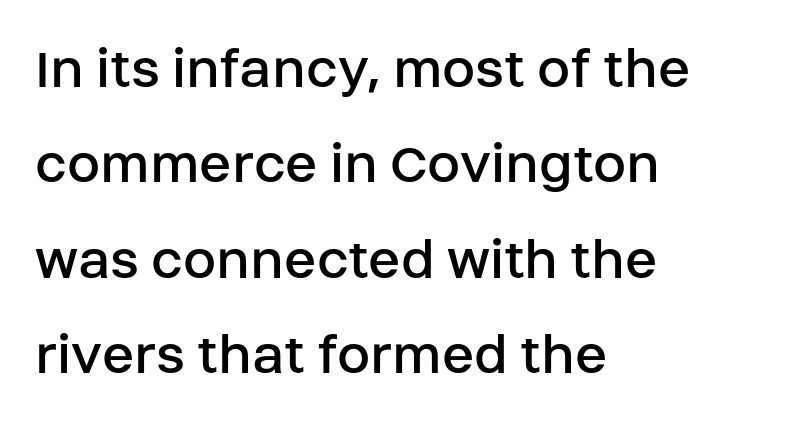
Only glyphs here, with clear space below each row. Is this a fixed-width face? No — the glyphs have proportional, varying widths. Is this a sans? Yes — the strokes have no serifs. Nobody touched the tracking dial on this one. Whoever set this chose a conventional vertical rhythm. This is the regular roman posture of the typeface.
